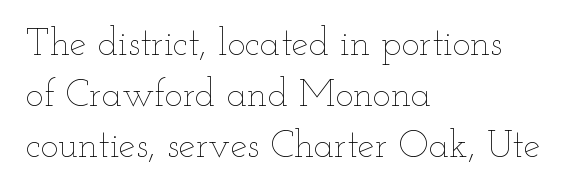
Q: Is the text bold? A: No.
Q: Is the text italic (slanted)? A: No, it is upright.
Q: Is the text underlined? A: No.
Q: How is the paragraph aligned? A: Left-aligned.
Q: Is the spacing between letters normal or unusually wide? A: Normal.
Q: Is the spacing between lines tight, normal or loose? A: Normal.
Q: Width (condensed, normal, or wide)? A: Wide.
Q: Stroke contrast? A: Low.
Q: x-height? A: Small.
Q: Monospaced? A: No.
